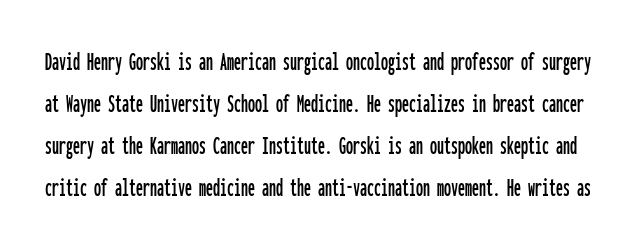
The image shows 28 px condensed sans-serif type, upright, monospaced; set normal line spacing (1.5x), normal letter spacing, not underlined; low stroke contrast and a medium x-height.
